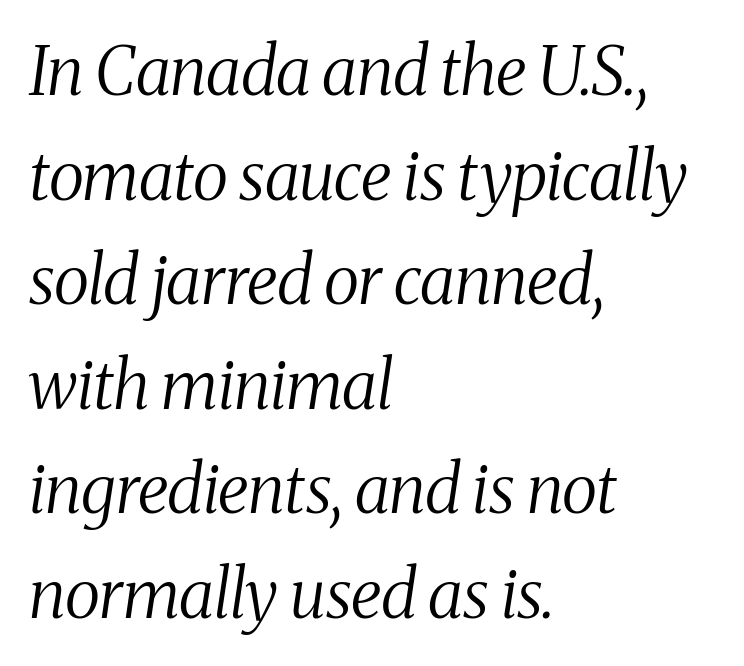
Q: Is the text bold? A: No.
Q: Is the text italic (slanted)? A: Yes, it leans right by about 8 degrees.
Q: Is the typeface a serif or a sans-serif typeface? A: Serif.
Q: Is the text underlined? A: No.
Q: How is the paragraph aligned? A: Left-aligned.
Q: Is the spacing between letters normal or unusually wide? A: Normal.
Q: Is the spacing between lines tight, normal or loose? A: Normal.
Q: Width (condensed, normal, or wide)? A: Condensed.
Q: Stroke contrast? A: Medium.
Q: x-height? A: Medium.
Q: Monospaced? A: No.
